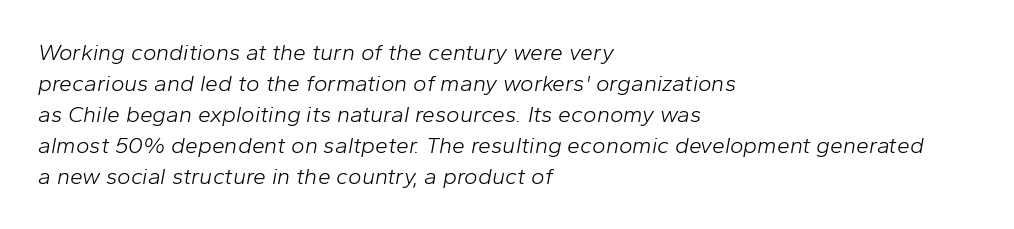
{"italic": "yes", "lean": "right", "slant_degrees": 10, "bold": "no", "underline": "no", "align": "left", "line_spacing": "normal", "line_spacing_ratio": 1.35, "letter_spacing": "normal", "letter_spacing_em": 0.0, "glyph_px": 23}
